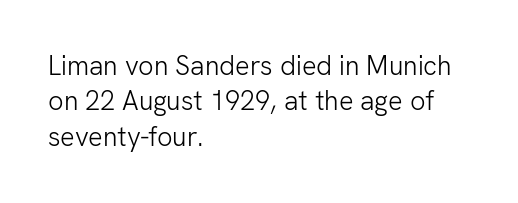
The image shows 27 px text type, upright; set left-aligned, normal line spacing (1.31x), normal letter spacing, not underlined.
